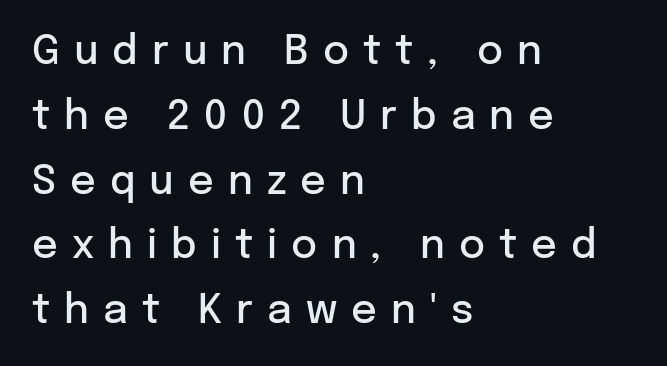
{"serif": "no", "italic": "no", "bold": "semi", "weight": "semibold", "width": "normal", "stroke_contrast": "low", "x_height": "medium", "monospaced": "no", "underline": "no", "align": "left", "line_spacing": "normal", "line_spacing_ratio": 1.62, "letter_spacing": "wide", "letter_spacing_em": 0.35, "glyph_px": 40}
